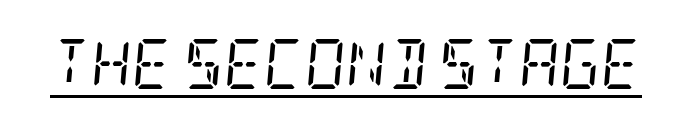
{"serif": "yes", "italic": "yes", "lean": "right", "slant_degrees": 5, "bold": "no", "weight": "regular", "width": "condensed", "stroke_contrast": "low", "x_height": "large", "underline": "yes", "letter_spacing": "normal", "letter_spacing_em": 0.0, "glyph_px": 50}
